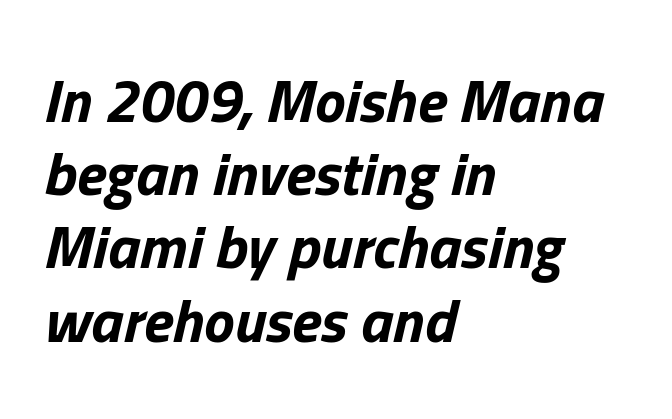
{"italic": "yes", "lean": "right", "slant_degrees": 13, "bold": "yes", "weight": "bold", "width": "normal", "stroke_contrast": "low", "x_height": "medium", "monospaced": "no", "underline": "no", "align": "left", "line_spacing_ratio": 1.2, "letter_spacing": "normal", "letter_spacing_em": 0.0, "glyph_px": 61}
